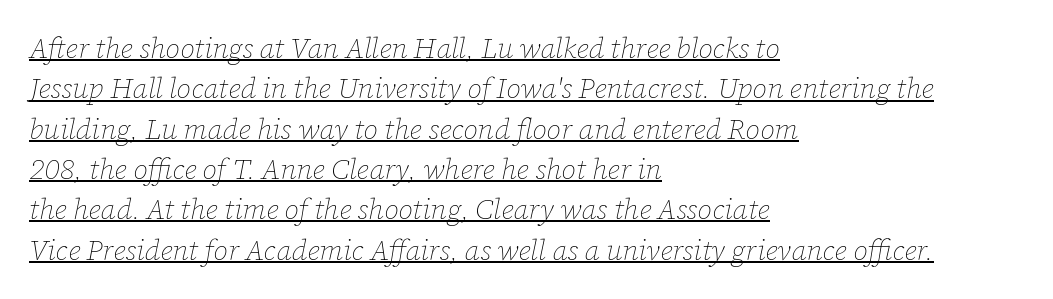
{"italic": "yes", "lean": "right", "slant_degrees": 12, "bold": "no", "weight": "thin", "width": "normal", "stroke_contrast": "low", "x_height": "medium", "monospaced": "no", "underline": "yes", "align": "left", "line_spacing": "normal", "line_spacing_ratio": 1.39, "letter_spacing": "normal", "letter_spacing_em": 0.0, "glyph_px": 29}
